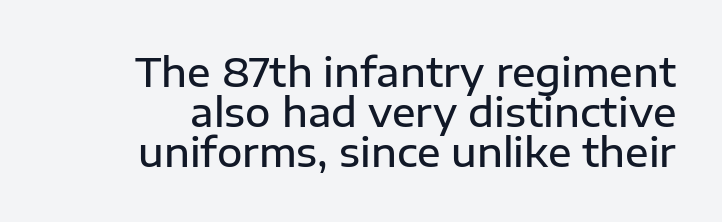
{"serif": "no", "italic": "no", "bold": "semi", "weight": "semibold", "width": "normal", "stroke_contrast": "low", "x_height": "medium", "monospaced": "no", "underline": "no", "line_spacing": "tight", "line_spacing_ratio": 1.02, "letter_spacing": "normal", "letter_spacing_em": 0.0, "glyph_px": 39}
